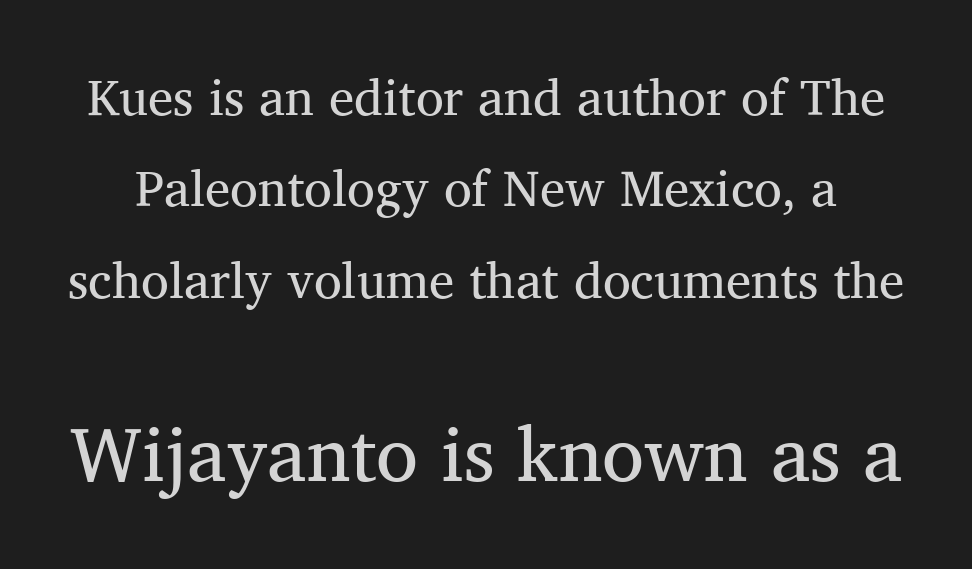
The words here are not underlined. Weight: in the light-to-regular range. The rendering uses natural spacing where letterforms have individual widths. The horizontal fit of the characters is conventional and even.
